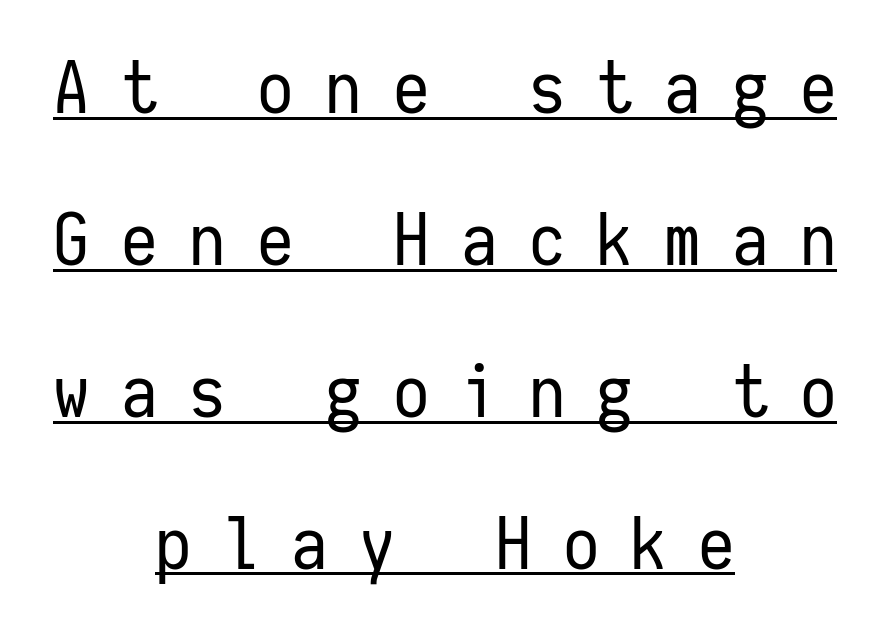
Q: Is the text bold? A: No.
Q: Is the text italic (slanted)? A: No, it is upright.
Q: Is the typeface a serif or a sans-serif typeface? A: Sans-serif.
Q: Is the text underlined? A: Yes.
Q: How is the paragraph aligned? A: Centered.
Q: Is the spacing between letters normal or unusually wide? A: Unusually wide.
Q: Is the spacing between lines tight, normal or loose? A: Loose.
Q: Width (condensed, normal, or wide)? A: Condensed.
Q: Stroke contrast? A: Low.
Q: x-height? A: Medium.
Q: Monospaced? A: Yes.
